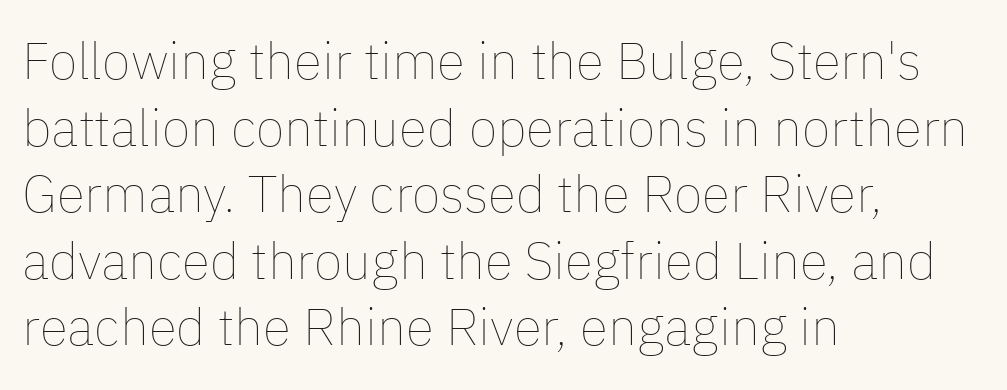
The image shows 52 px thin type, upright; set left-aligned, normal line spacing (1.28x), normal letter spacing, not underlined; low stroke contrast and a medium x-height.
